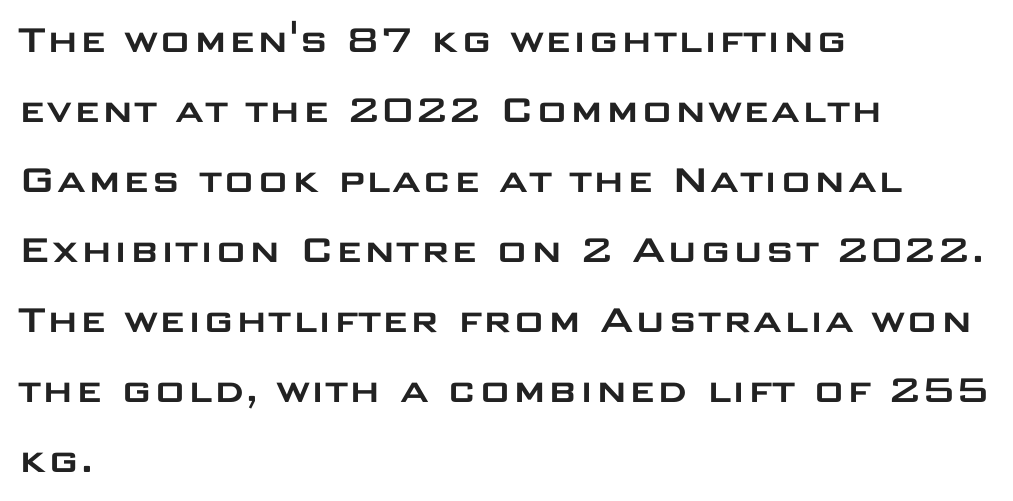
Q: Is the text italic (slanted)? A: No, it is upright.
Q: Is the typeface a serif or a sans-serif typeface? A: Sans-serif.
Q: Is the text underlined? A: No.
Q: How is the paragraph aligned? A: Left-aligned.
Q: Is the spacing between letters normal or unusually wide? A: Normal.
Q: Is the spacing between lines tight, normal or loose? A: Normal.
Q: Width (condensed, normal, or wide)? A: Wide.
Q: Stroke contrast? A: Low.
Q: x-height? A: Large.
Q: Monospaced? A: No.
